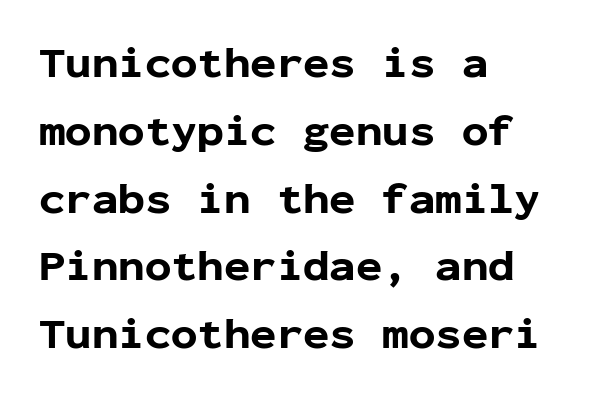
Characters remain perfectly vertical along every line. The rendering uses typewriter-style spacing with identical character cells. The words here are not underlined. In terms of weight, the rendering is a true, heavy bold. Regular leading. Default kerning and tracking; the words read as compact shapes.
